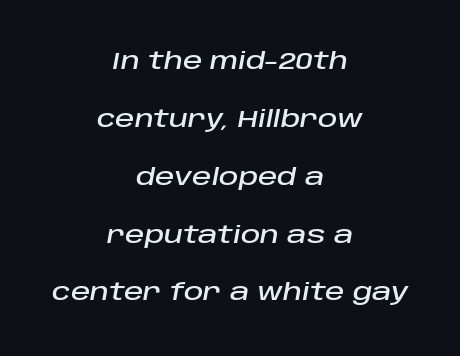
Q: Is the text italic (slanted)? A: Yes, it leans right by about 10 degrees.
Q: Is the text underlined? A: No.
Q: How is the paragraph aligned? A: Centered.
Q: Is the spacing between letters normal or unusually wide? A: Normal.
Q: Is the spacing between lines tight, normal or loose? A: Loose.
